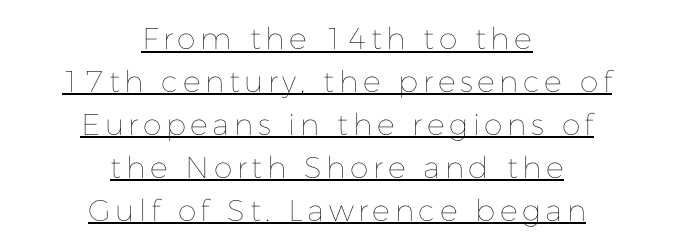
Whoever set this chose a conventional vertical rhythm. Horizontal alignment here is central, giving a formal, balanced look. The lettering stays uniformly vertical, giving the passage a roman look. The face used here is proportionally spaced, like ordinary book or web type.
